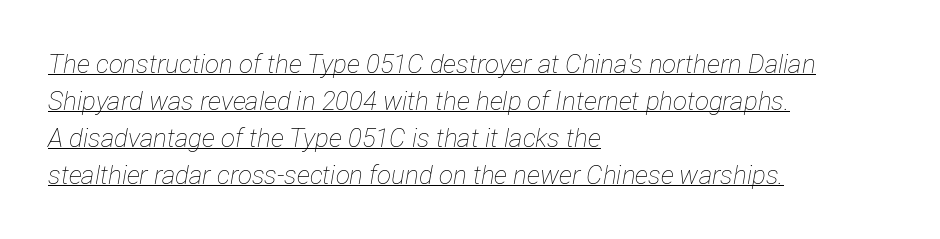
{"italic": "yes", "lean": "right", "slant_degrees": 12, "bold": "no", "underline": "yes", "align": "left", "line_spacing": "normal", "line_spacing_ratio": 1.42, "letter_spacing": "normal", "letter_spacing_em": 0.0, "glyph_px": 26}
